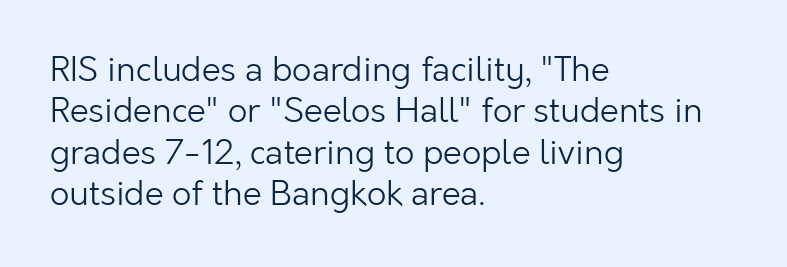
Notice how the passage keeps a crisp vertical edge on the left only. Inter-character spacing is left at the font's built-in metrics. Think of a printed novel: that variable character pitch is what you see here. Letters have the restrained weight of plain body copy at most. The rendering shows plain stroke endings on the letterforms — a sans-serif design. A typesetter would mark this as roman, not italic.
